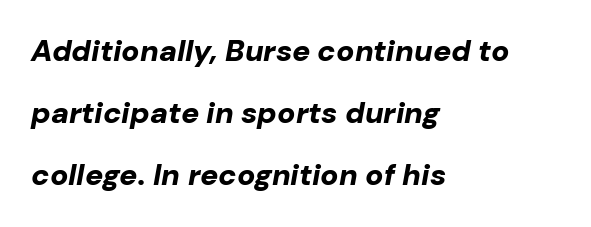
Every row of glyphs begins at an identical x-position on the left. These lines carry a lot of weight — the face is fully bold. Caption: standard tracking, unaltered. Notice how the stems are inclined rather than vertical — that's the hallmark of italics. These lines are rendered in a variable-pitch font. The space beneath each line is pristine and unruled.
